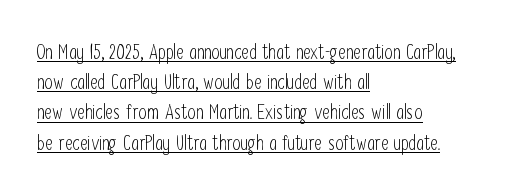
{"italic": "no", "bold": "no", "underline": "yes", "align": "left", "line_spacing": "normal", "line_spacing_ratio": 1.44, "letter_spacing": "normal", "letter_spacing_em": 0.0, "glyph_px": 21}
